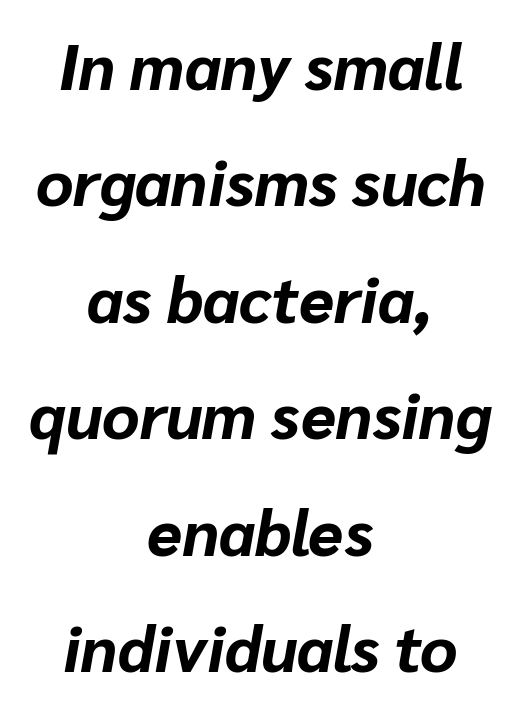
Is the letter spacing exaggerated? No — it looks like the ordinary default. Does the lettering tilt? It does — this is italic. Decoration check: the copy has no underline. Caption: multi-line text, centered on the measure. On the weight axis this lands at bold, roughly 700. The letters advance in unequal steps, a hallmark of proportional type.
